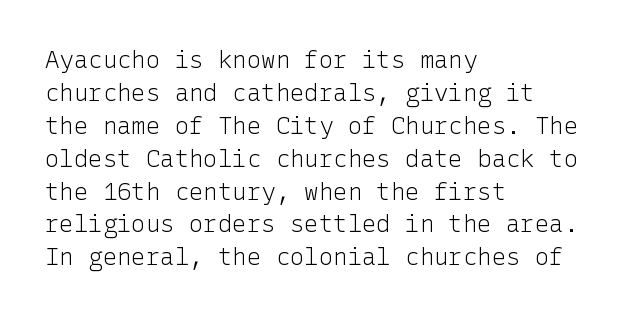
{"italic": "no", "bold": "no", "underline": "no", "align": "left", "line_spacing": "normal", "line_spacing_ratio": 1.37, "letter_spacing": "normal", "letter_spacing_em": 0.0, "glyph_px": 24}
